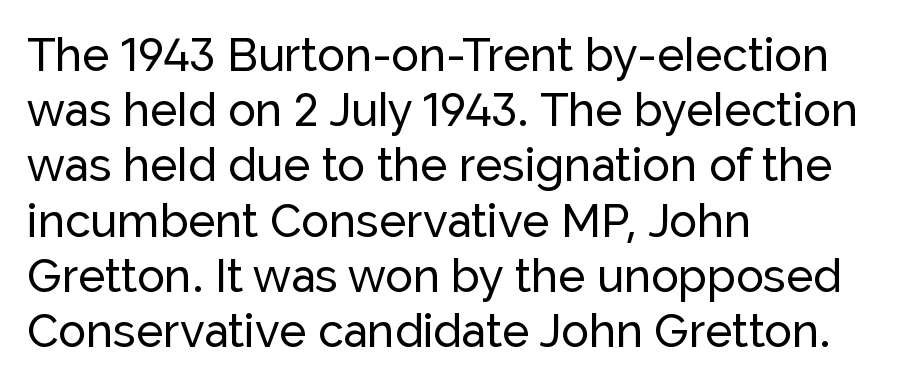
Q: Is the text italic (slanted)? A: No, it is upright.
Q: Is the typeface a serif or a sans-serif typeface? A: Sans-serif.
Q: Is the text underlined? A: No.
Q: How is the paragraph aligned? A: Left-aligned.
Q: Is the spacing between letters normal or unusually wide? A: Normal.
Q: Width (condensed, normal, or wide)? A: Normal.
Q: Stroke contrast? A: Low.
Q: x-height? A: Medium.
Q: Monospaced? A: No.
